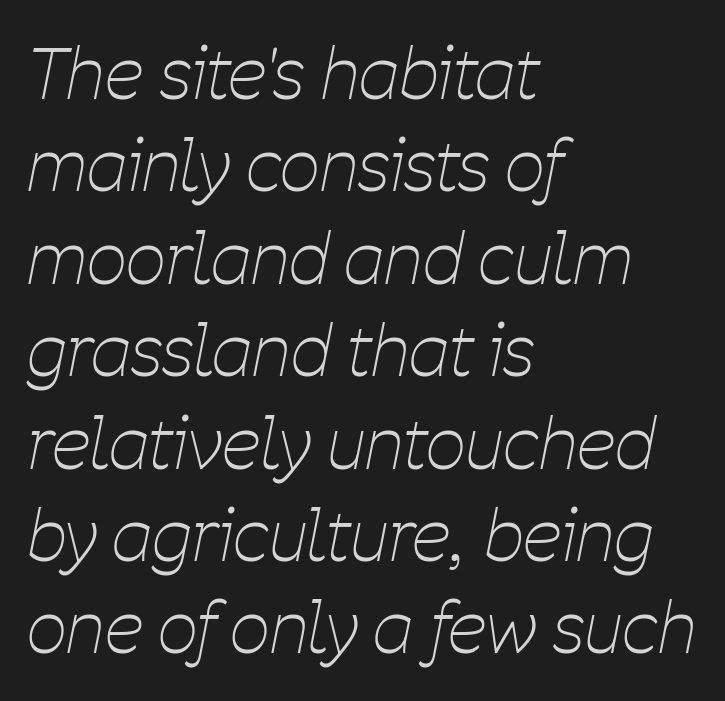
{"italic": "yes", "lean": "right", "slant_degrees": 11, "bold": "no", "weight": "thin", "width": "condensed", "stroke_contrast": "low", "x_height": "medium", "monospaced": "no", "underline": "no", "align": "left", "line_spacing": "normal", "line_spacing_ratio": 1.32, "letter_spacing": "normal", "letter_spacing_em": 0.0, "glyph_px": 70}
